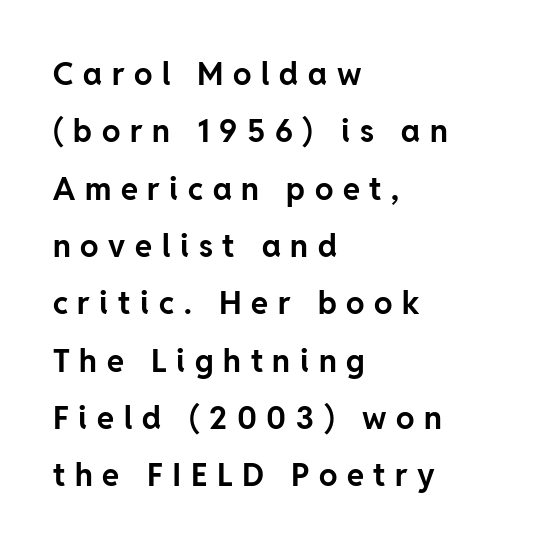
Q: Is the text bold? A: Yes.
Q: Is the text italic (slanted)? A: No, it is upright.
Q: Is the typeface a serif or a sans-serif typeface? A: Sans-serif.
Q: Is the text underlined? A: No.
Q: How is the paragraph aligned? A: Left-aligned.
Q: Is the spacing between letters normal or unusually wide? A: Unusually wide.
Q: Width (condensed, normal, or wide)? A: Normal.
Q: Stroke contrast? A: Low.
Q: x-height? A: Medium.
Q: Monospaced? A: No.
